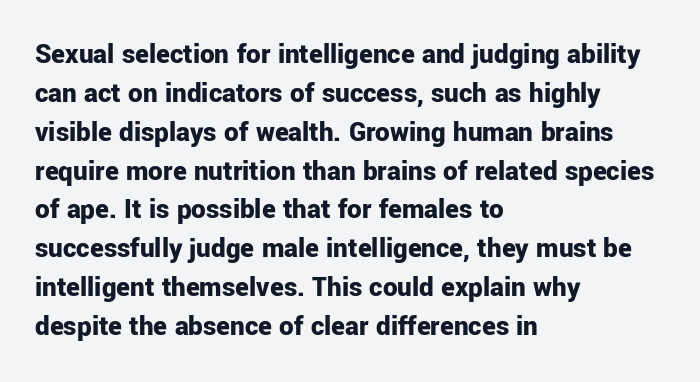
The image shows 29 px bold sans-serif type, upright; set left-aligned, normal line spacing (1.34x), normal letter spacing, not underlined; low stroke contrast and a medium x-height.
